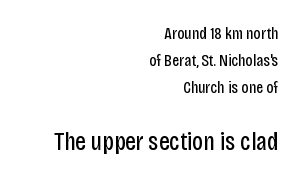
Q: Is the text bold? A: No.
Q: Is the text italic (slanted)? A: No, it is upright.
Q: Is the text underlined? A: No.
Q: How is the paragraph aligned? A: Right-aligned.
Q: Is the spacing between letters normal or unusually wide? A: Normal.
Q: Is the spacing between lines tight, normal or loose? A: Normal.
Q: Which block of text is set in a larger size, the first (top) or the second (bottom)? A: The second (bottom) one.
